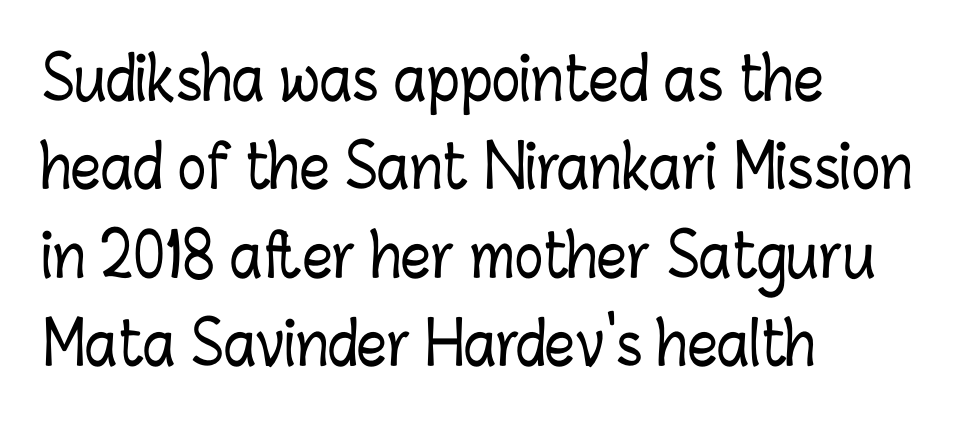
{"italic": "no", "width": "condensed", "stroke_contrast": "low", "x_height": "medium", "monospaced": "no", "underline": "no", "align": "left", "line_spacing": "normal", "line_spacing_ratio": 1.5, "letter_spacing": "normal", "letter_spacing_em": 0.0, "glyph_px": 59}
